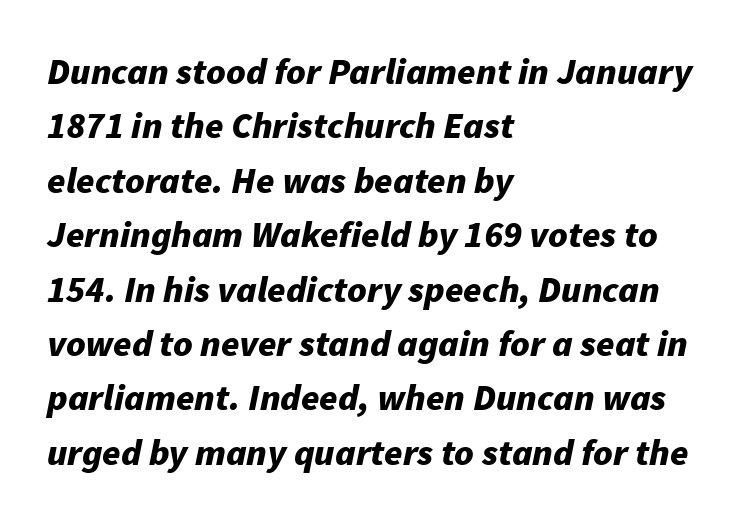
{"italic": "yes", "lean": "right", "slant_degrees": 11, "bold": "yes", "weight": "bold", "width": "normal", "stroke_contrast": "low", "x_height": "medium", "monospaced": "no", "underline": "no", "align": "left", "line_spacing": "normal", "line_spacing_ratio": 1.47, "letter_spacing": "normal", "letter_spacing_em": 0.0, "glyph_px": 37}
